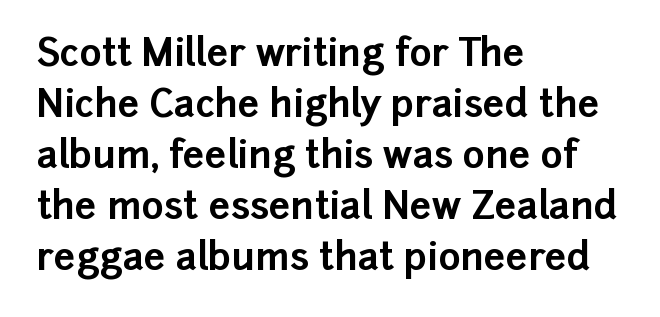
The image shows 38 px bold sans-serif type, upright; set left-aligned, normal line spacing (1.34x), normal letter spacing, not underlined; low stroke contrast and a medium x-height.
